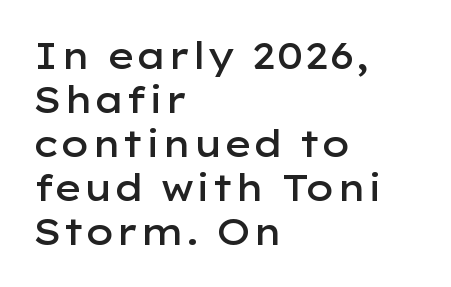
In terms of weight, the rendering is demibold, just under bold. Alignment: flush left. Glance below the letters and you will spot only blank space. Unlike italic type, these characters show no tilt at all.
